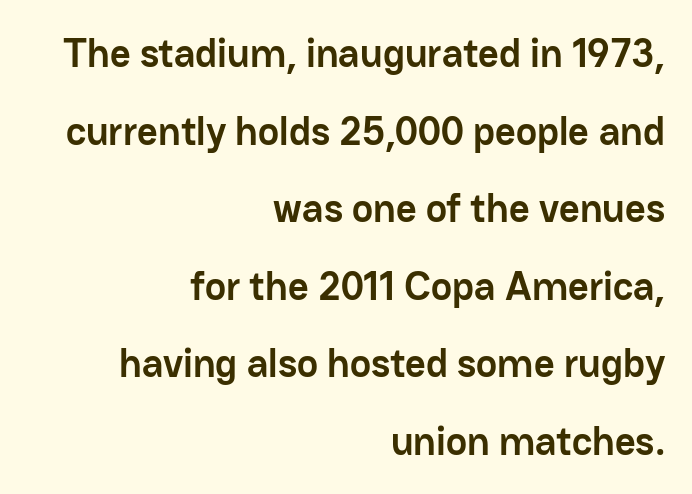
This sample trades compactness for vertical openness between lines. Clear beneath every line of the passage. In terms of posture, this sample is upright. Stroke thickness is high; the sample reads as a true bold. The rag falls on the left side of this text block. The face used here is proportionally spaced, like ordinary book or web type.
